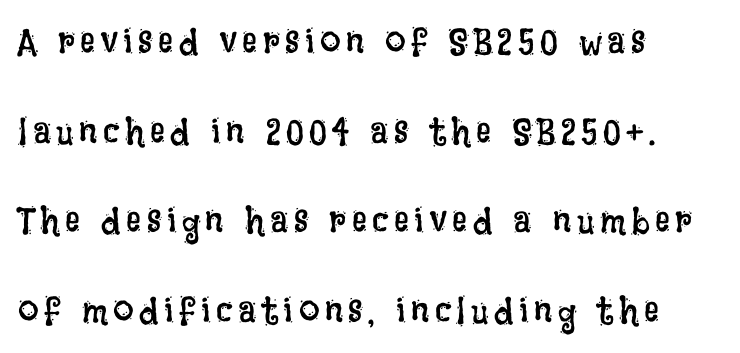
{"italic": "no", "bold": "no", "weight": "regular", "width": "condensed", "stroke_contrast": "low", "x_height": "large", "monospaced": "no", "underline": "no", "align": "left", "line_spacing": "loose", "line_spacing_ratio": 2.42, "glyph_px": 37}
